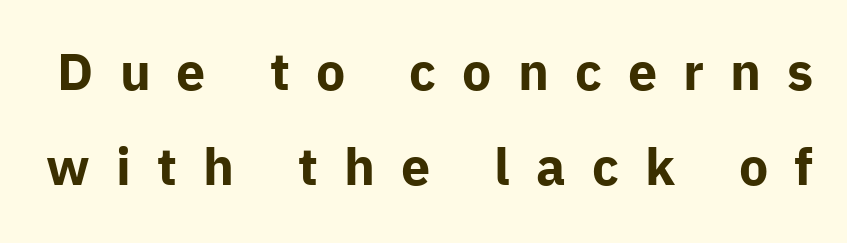
The image shows 52 px bold sans-serif type, upright; set line spacing 1.82x, unusually wide letter spacing (+0.5 em), not underlined; low stroke contrast and a medium x-height.
